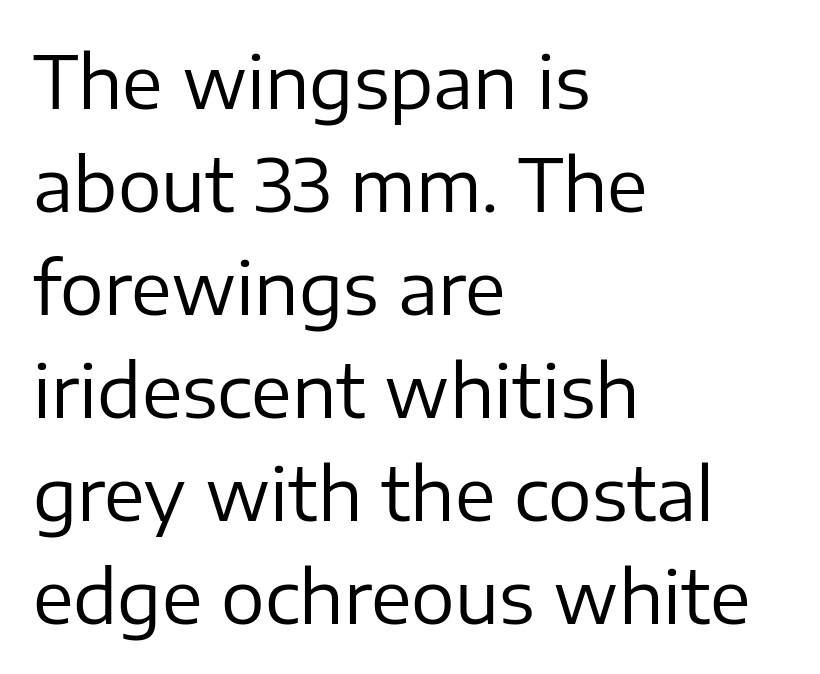
The image shows 73 px regular-weight sans-serif type, upright; set left-aligned, normal line spacing (1.41x), normal letter spacing, not underlined; low stroke contrast and a medium x-height.
